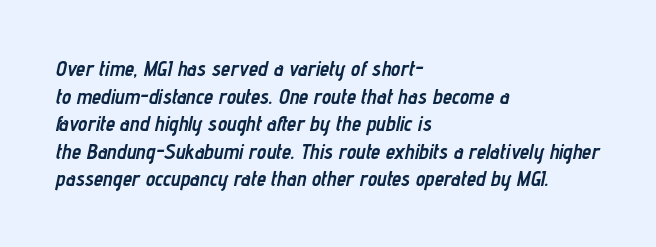
Anything drawn beneath the words? Only blank space. Would a proofreader flag this as italicized? Yes. The horizontal fit of the characters is conventional and even. Each new line begins a customary step beneath the previous one. Emphasis by weight is at full strength: bold.
